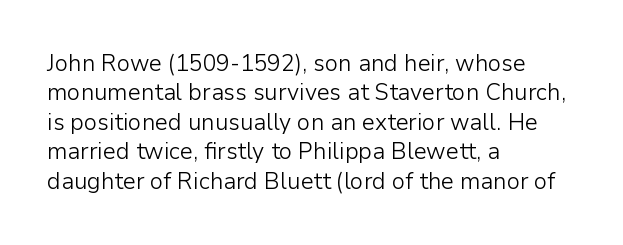
It's the straight-up-and-down kind of type. The face used here is rendered with its standard letterfit. The setting favours the left margin, as ordinary paragraphs usually do. This is not heavy type; no bold has been used. Interline gaps are of average width in this sample.
